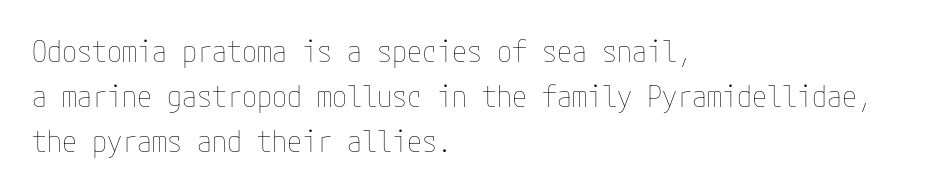
The image shows 30 px thin, condensed type, upright; set left-aligned, normal line spacing (1.5x), normal letter spacing, not underlined; low stroke contrast and a medium x-height.
